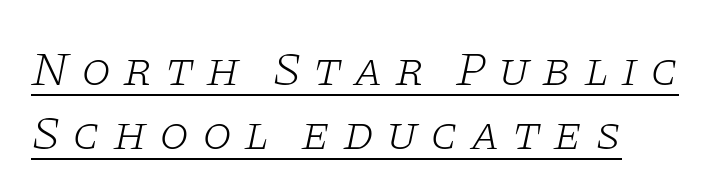
Q: Is the text bold? A: No.
Q: Is the text italic (slanted)? A: Yes, it leans right by about 11 degrees.
Q: Is the typeface a serif or a sans-serif typeface? A: Serif.
Q: Is the text underlined? A: Yes.
Q: How is the paragraph aligned? A: Left-aligned.
Q: Is the spacing between letters normal or unusually wide? A: Unusually wide.
Q: Is the spacing between lines tight, normal or loose? A: Normal.
Q: Width (condensed, normal, or wide)? A: Wide.
Q: Stroke contrast? A: Low.
Q: x-height? A: Large.
Q: Monospaced? A: No.
